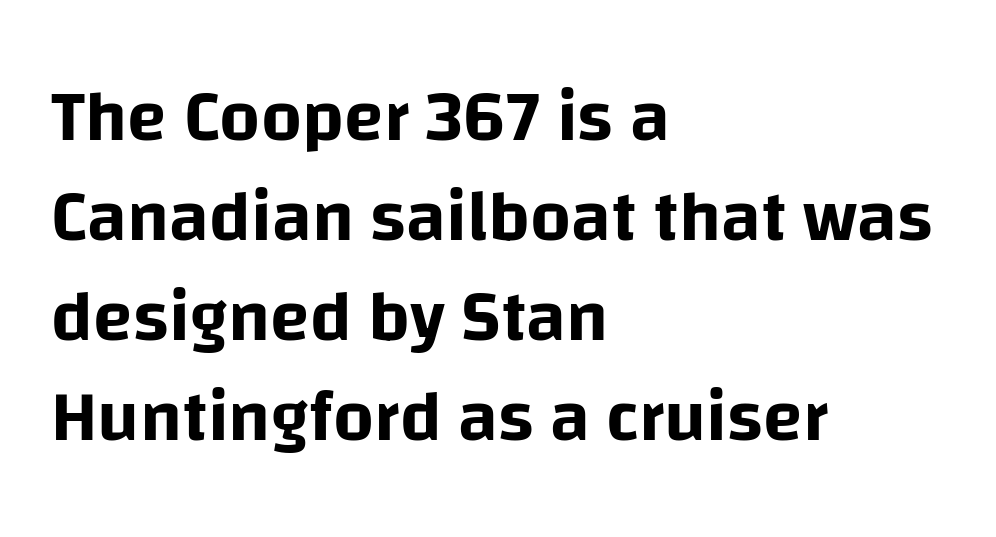
Q: Is the text italic (slanted)? A: No, it is upright.
Q: Is the typeface a serif or a sans-serif typeface? A: Sans-serif.
Q: Is the text underlined? A: No.
Q: How is the paragraph aligned? A: Left-aligned.
Q: Is the spacing between letters normal or unusually wide? A: Normal.
Q: Is the spacing between lines tight, normal or loose? A: Normal.
Q: Width (condensed, normal, or wide)? A: Normal.
Q: Stroke contrast? A: Low.
Q: x-height? A: Large.
Q: Monospaced? A: No.
